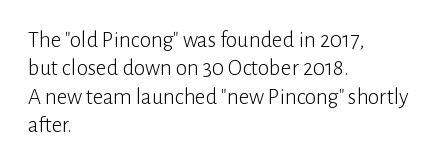
{"italic": "no", "bold": "no", "underline": "no", "align": "left", "line_spacing_ratio": 1.23, "letter_spacing": "normal", "letter_spacing_em": 0.0, "glyph_px": 23}
